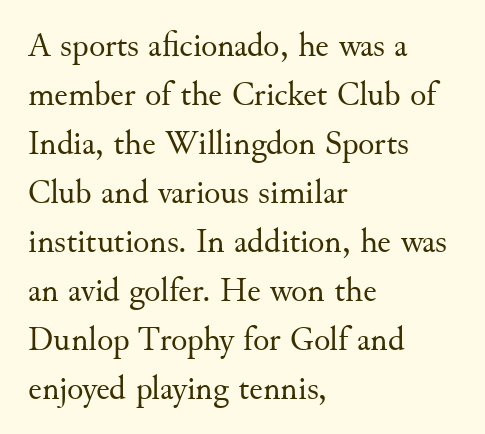
Here the designer chose a conventional face with non-uniform glyph widths. The block of text has a typical density, with ordinary space between rows. The font sits on the lighter half of the weight spectrum, regular included. Glance below the letters and you will spot only blank space. This rendering leaves character spacing at its baseline value.
